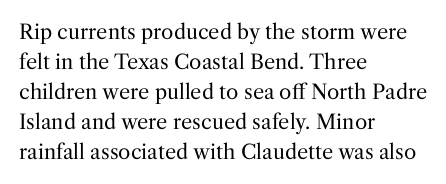
{"italic": "no", "bold": "no", "underline": "no", "align": "left", "line_spacing": "normal", "line_spacing_ratio": 1.5, "letter_spacing": "normal", "letter_spacing_em": 0.0, "glyph_px": 20}
